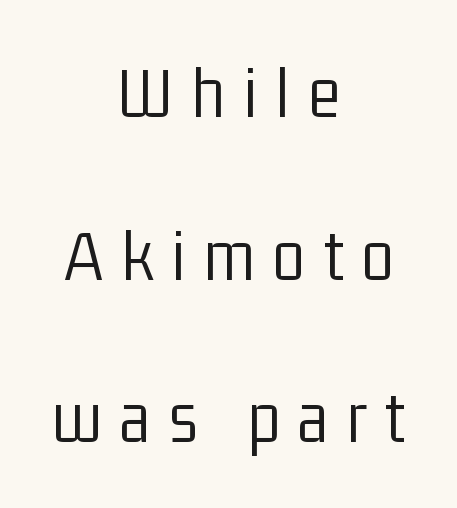
The image shows 75 px light, condensed sans-serif type, upright; set centered, loose line spacing (2.17x), unusually wide letter spacing (+0.24 em), not underlined; low stroke contrast and a medium x-height.
